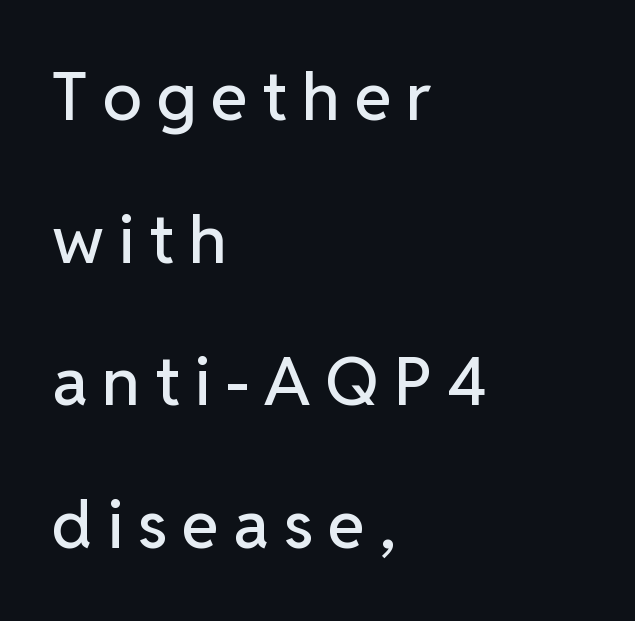
The image shows 67 px sans-serif type, upright; set left-aligned, loose line spacing (2.13x), unusually wide letter spacing (+0.22 em), not underlined; low stroke contrast and a medium x-height.
